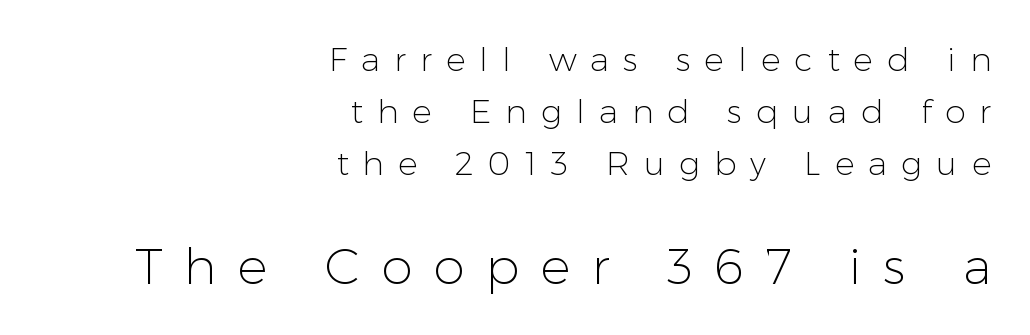
The baseline area is clear. The more generous point size was reserved for the lower chunk. Alignment: flush right. The characters display no serif detailing; their extremities are plain. The passage shown stacks its lines at a standard gap. The tracking jumps out immediately: characters are airy and widely separated.
